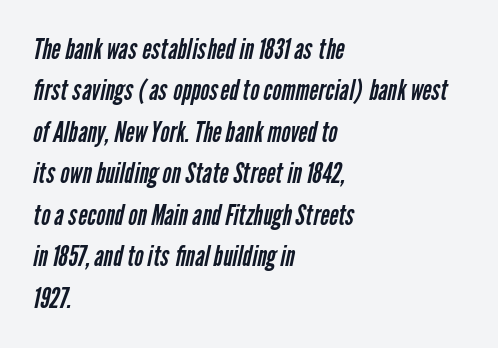
{"serif": "no", "bold": "no", "weight": "regular", "width": "condensed", "stroke_contrast": "low", "x_height": "medium", "monospaced": "no", "underline": "no", "align": "left", "line_spacing": "normal", "line_spacing_ratio": 1.48, "letter_spacing": "normal", "letter_spacing_em": 0.0, "glyph_px": 28}
